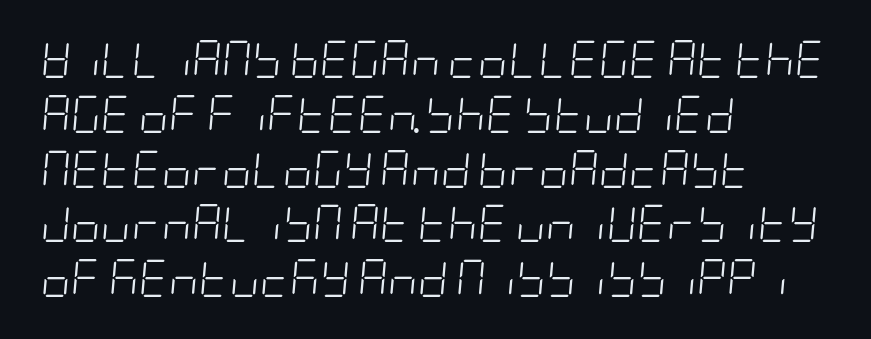
Inter-character spacing is left at the font's built-in metrics. Compared with typical paragraphs, the rows here are spaced about the same. These lines stack with their left ends in a neat column. Emphasis-style slanted type is in use.
